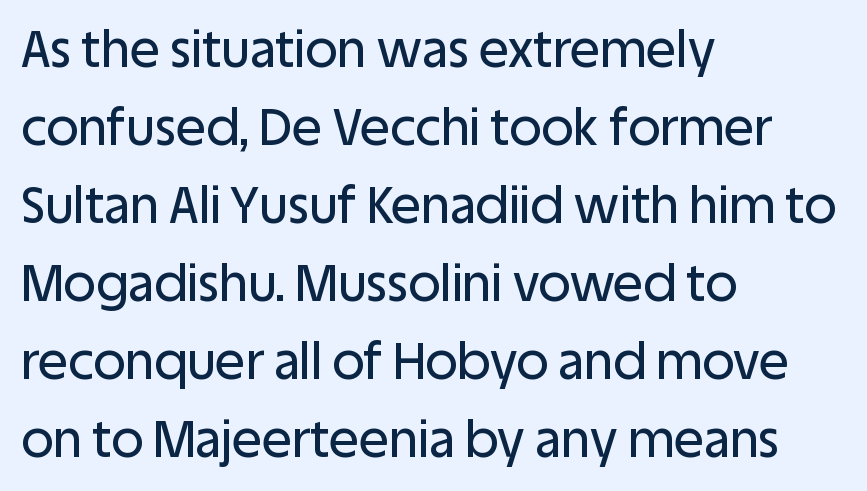
Characters remain perfectly vertical along every line. This rendering uses left alignment, leaving the right contour irregular. The passage shown stacks its lines at a standard gap. A bare baseline throughout the passage.
